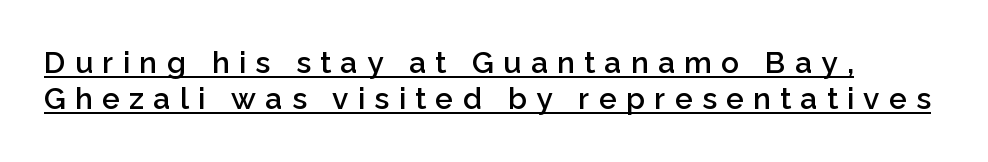
{"serif": "no", "italic": "no", "bold": "semi", "weight": "semibold", "width": "normal", "stroke_contrast": "low", "x_height": "medium", "monospaced": "no", "underline": "yes", "align": "left", "line_spacing_ratio": 1.21, "letter_spacing": "wide", "letter_spacing_em": 0.31, "glyph_px": 30}
